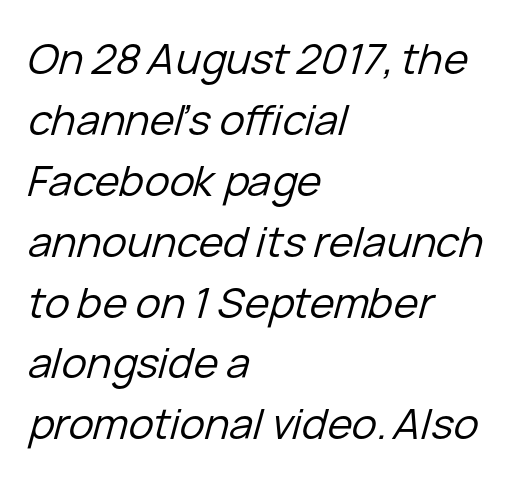
An italicized treatment has been applied to the whole sample. Horizontally, the lines are justified to the leading edge only. One glance says typical: line gaps are just what's usual. The passage shown is typed in a proportional face where columns would drift. A typesetter would call this zero additional tracking. Type without underlining.
